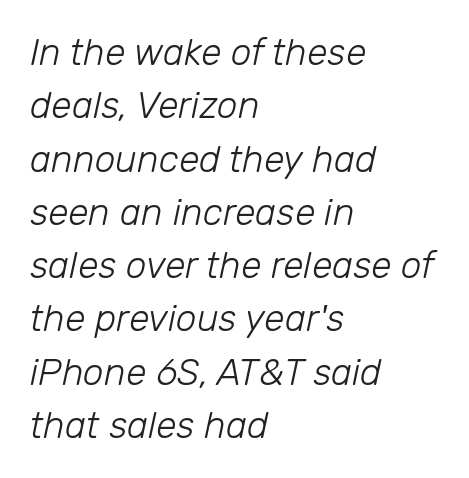
{"italic": "yes", "lean": "right", "slant_degrees": 12, "bold": "no", "weight": "light", "width": "normal", "stroke_contrast": "low", "x_height": "medium", "monospaced": "no", "underline": "no", "align": "left", "line_spacing": "normal", "line_spacing_ratio": 1.44, "letter_spacing": "normal", "letter_spacing_em": 0.0, "glyph_px": 37}
